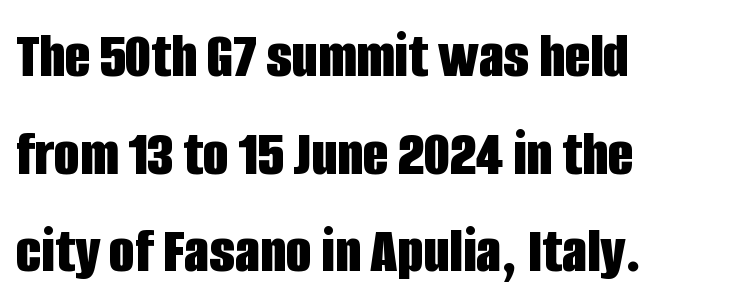
Q: Is the text bold? A: Yes.
Q: Is the text italic (slanted)? A: No, it is upright.
Q: Is the typeface a serif or a sans-serif typeface? A: Sans-serif.
Q: Is the text underlined? A: No.
Q: How is the paragraph aligned? A: Left-aligned.
Q: Is the spacing between letters normal or unusually wide? A: Normal.
Q: Is the spacing between lines tight, normal or loose? A: Normal.
Q: Width (condensed, normal, or wide)? A: Condensed.
Q: Stroke contrast? A: Low.
Q: x-height? A: Large.
Q: Monospaced? A: No.
